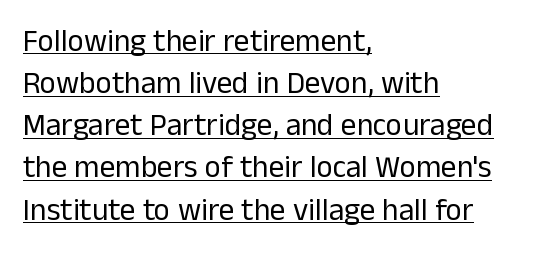
Q: Is the text bold? A: No.
Q: Is the text italic (slanted)? A: No, it is upright.
Q: Is the typeface a serif or a sans-serif typeface? A: Sans-serif.
Q: Is the text underlined? A: Yes.
Q: How is the paragraph aligned? A: Left-aligned.
Q: Is the spacing between letters normal or unusually wide? A: Normal.
Q: Is the spacing between lines tight, normal or loose? A: Normal.
Q: Width (condensed, normal, or wide)? A: Normal.
Q: Stroke contrast? A: Low.
Q: x-height? A: Medium.
Q: Monospaced? A: No.
